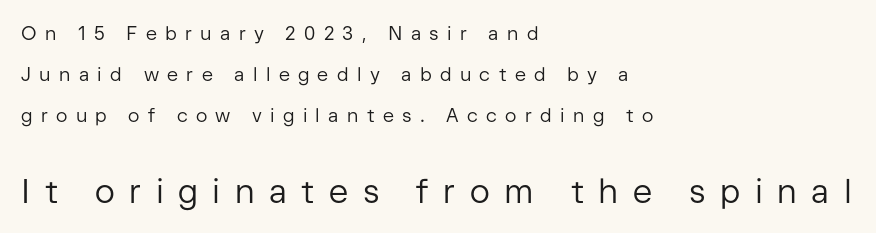
The space beneath each line is pristine and unruled. The gaps between neighbouring characters are conspicuously large. Which of the two is more prominent by size? The second, at the bottom. The typesetter chose a ragged-right arrangement here. No heavy texture on the line: the type isn't bold.
